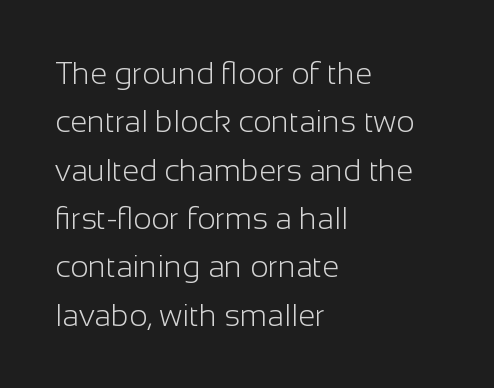
Q: Is the text bold? A: No.
Q: Is the text italic (slanted)? A: No, it is upright.
Q: Is the typeface a serif or a sans-serif typeface? A: Sans-serif.
Q: Is the text underlined? A: No.
Q: How is the paragraph aligned? A: Left-aligned.
Q: Is the spacing between letters normal or unusually wide? A: Normal.
Q: Is the spacing between lines tight, normal or loose? A: Normal.
Q: Width (condensed, normal, or wide)? A: Normal.
Q: Stroke contrast? A: Low.
Q: x-height? A: Medium.
Q: Monospaced? A: No.
